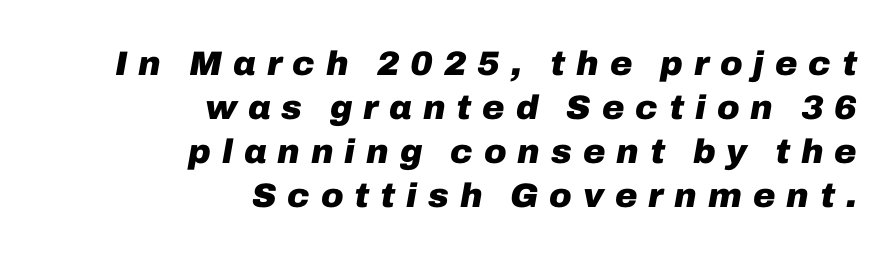
{"italic": "yes", "lean": "right", "slant_degrees": 10, "bold": "yes", "weight": "heavy", "width": "normal", "stroke_contrast": "low", "x_height": "medium", "monospaced": "no", "underline": "no", "align": "right", "line_spacing": "normal", "line_spacing_ratio": 1.29, "letter_spacing": "wide", "letter_spacing_em": 0.32, "glyph_px": 34}
